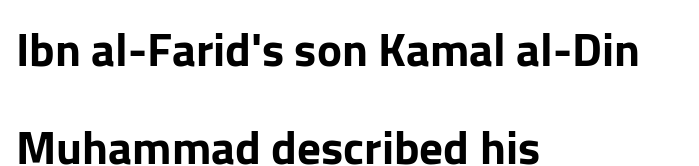
The image shows 47 px sans-serif type, upright; set left-aligned, loose line spacing (2.09x), normal letter spacing, not underlined; low stroke contrast and a medium x-height.
